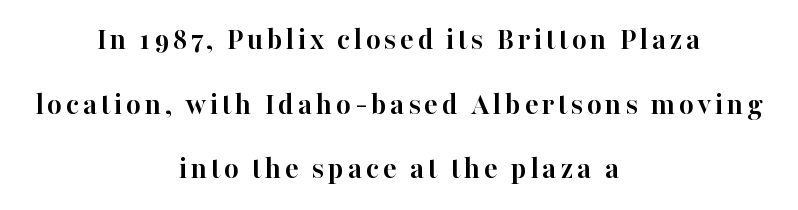
The image shows 32 px semibold serif type, upright; set centered, loose line spacing (2.02x), not underlined; high stroke contrast and a medium x-height.
